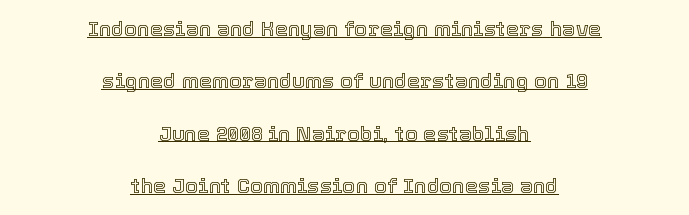
{"italic": "no", "underline": "yes", "align": "center", "line_spacing": "loose", "line_spacing_ratio": 2.49, "letter_spacing": "normal", "letter_spacing_em": 0.0, "glyph_px": 21}
